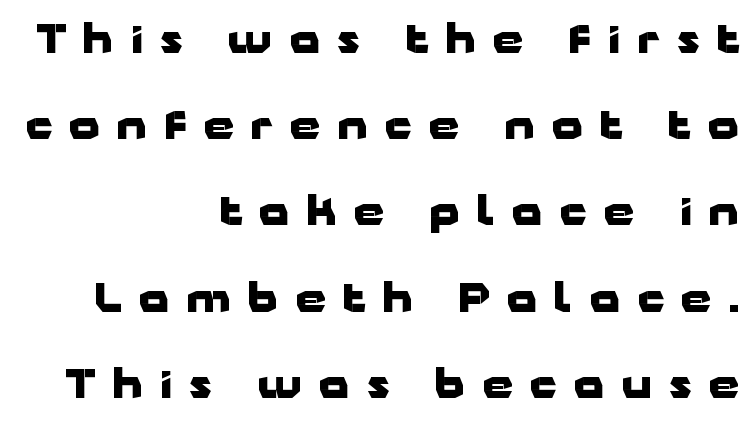
This rendering features lettering with no underline. This sample has the flowing, uneven cadence of proportional lettering. Each word looks stretched out because of the extra space between its letters. Each glyph is drawn with heavy, bold strokes.
